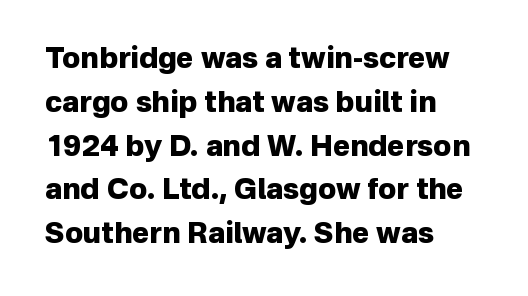
{"serif": "no", "italic": "no", "bold": "yes", "weight": "heavy", "width": "normal", "stroke_contrast": "low", "x_height": "medium", "monospaced": "no", "underline": "no", "align": "left", "line_spacing": "normal", "line_spacing_ratio": 1.51, "letter_spacing": "normal", "letter_spacing_em": 0.0, "glyph_px": 29}
